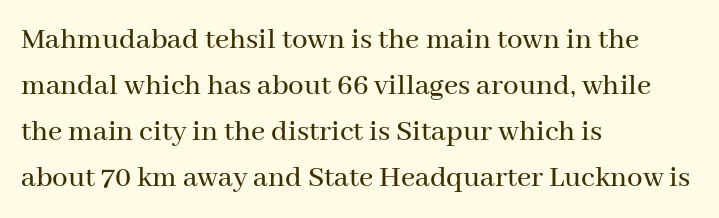
{"serif": "yes", "italic": "no", "width": "normal", "stroke_contrast": "medium", "x_height": "medium", "monospaced": "no", "underline": "no", "align": "left", "line_spacing": "normal", "line_spacing_ratio": 1.48, "letter_spacing": "normal", "letter_spacing_em": 0.0, "glyph_px": 31}
